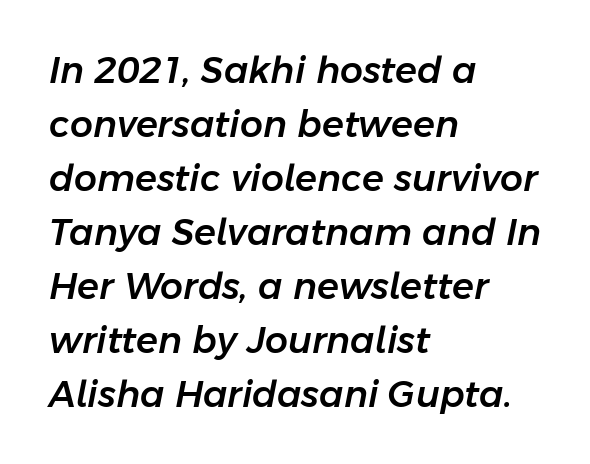
These lines keep a tight, regular rhythm from letter to letter. Check the space under the baseline: it is left empty. In terms of posture, this sample is oblique. The ragged edge is on the right, which tells us the setting is flush left.
